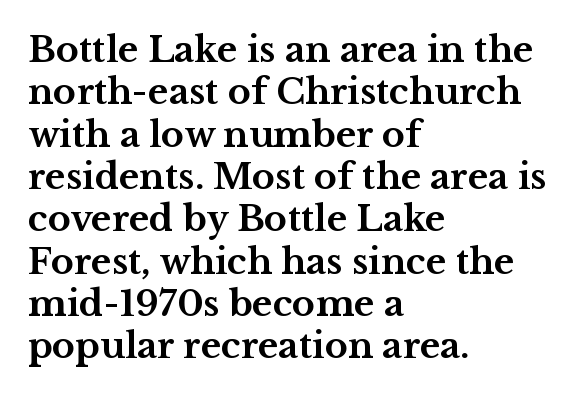
This is roman type, the default non-slanted kind. Strokes here are thick enough to call this a true bold. Look at the bottom of the vertical strokes: they flare into serifs here. Character widths vary here, with narrow letters taking less room than wide ones.
